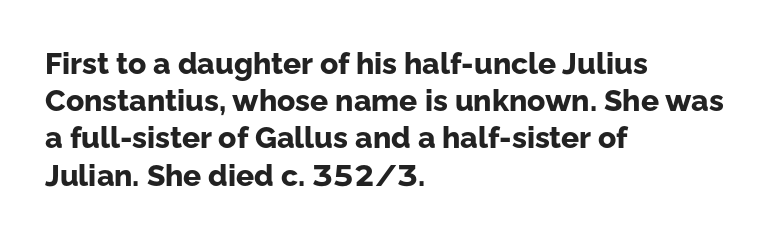
{"serif": "no", "italic": "no", "bold": "yes", "weight": "bold", "width": "normal", "stroke_contrast": "low", "x_height": "medium", "monospaced": "no", "underline": "no", "align": "left", "line_spacing_ratio": 1.24, "letter_spacing": "normal", "letter_spacing_em": 0.0, "glyph_px": 30}
